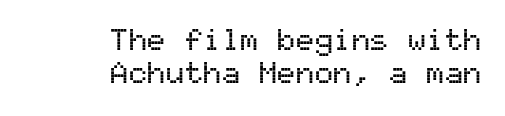
Is there any slant? The stems are plumb. A sans-serif font was chosen for this passage. Tracking value appears to be zero — textbook default spacing. Line ends are locked; line starts wander. Spacing verdict: monospaced, one width for all characters.
